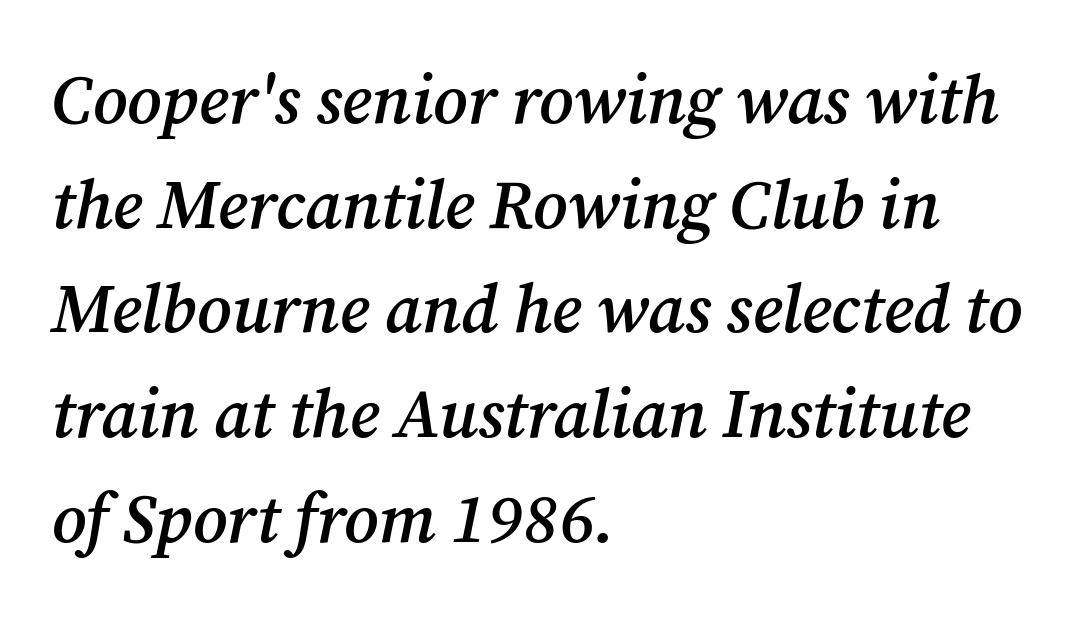
Is the block centered? No — it sits flush against the left margin. No word sits above an underline. A fair bit of extra ink — the face is semibold, not bold. You could call the tracking neutral — neither tight nor loose. Unlike a clean sans, this face finishes its strokes with serifs.
